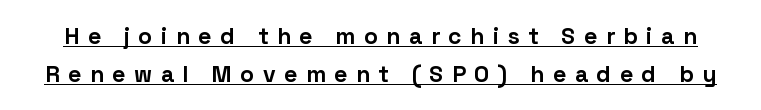
The image shows 23 px bold type, upright; set normal line spacing (1.65x), unusually wide letter spacing (+0.37 em), underlined.
